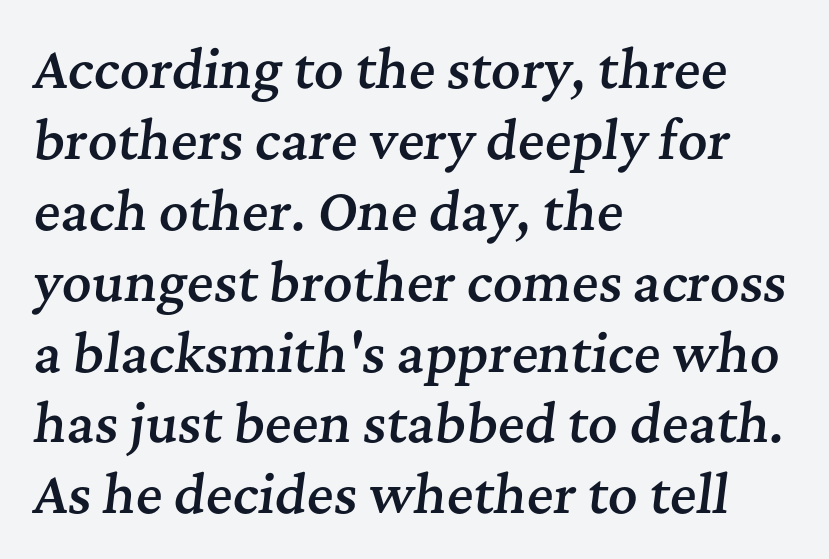
Q: Is the text bold? A: Semi-bold.
Q: Is the text italic (slanted)? A: Yes, it leans right by about 7 degrees.
Q: Is the typeface a serif or a sans-serif typeface? A: Serif.
Q: Is the text underlined? A: No.
Q: How is the paragraph aligned? A: Left-aligned.
Q: Is the spacing between letters normal or unusually wide? A: Normal.
Q: Is the spacing between lines tight, normal or loose? A: Normal.
Q: Width (condensed, normal, or wide)? A: Normal.
Q: Stroke contrast? A: Medium.
Q: x-height? A: Medium.
Q: Monospaced? A: No.
